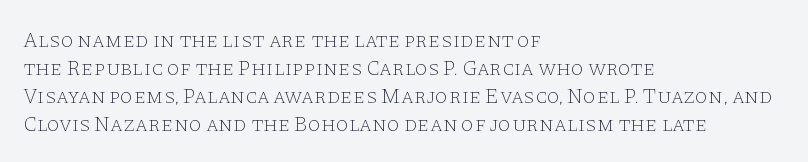
{"italic": "no", "bold": "no", "underline": "no", "align": "left", "line_spacing": "normal", "line_spacing_ratio": 1.34, "letter_spacing": "normal", "letter_spacing_em": 0.0, "glyph_px": 21}
